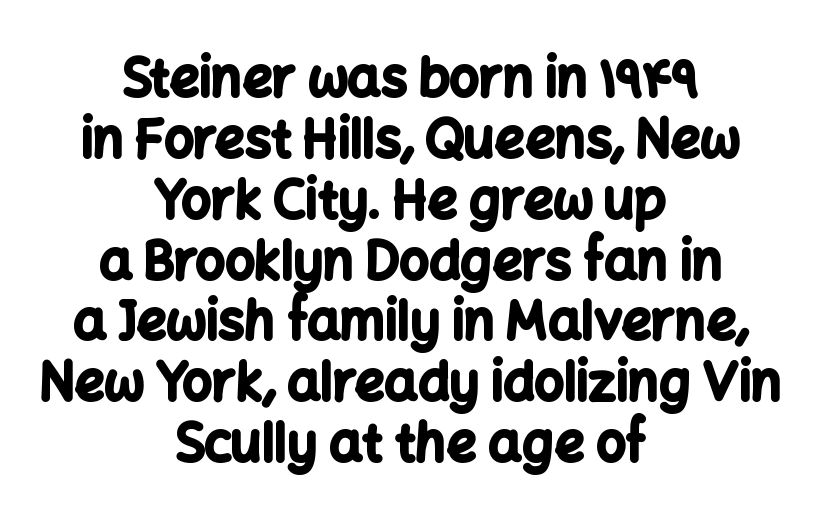
Q: Is the text bold? A: Yes.
Q: Is the text italic (slanted)? A: No, it is upright.
Q: Is the typeface a serif or a sans-serif typeface? A: Sans-serif.
Q: Is the text underlined? A: No.
Q: How is the paragraph aligned? A: Centered.
Q: Is the spacing between letters normal or unusually wide? A: Normal.
Q: Width (condensed, normal, or wide)? A: Normal.
Q: Stroke contrast? A: Low.
Q: x-height? A: Medium.
Q: Monospaced? A: No.
